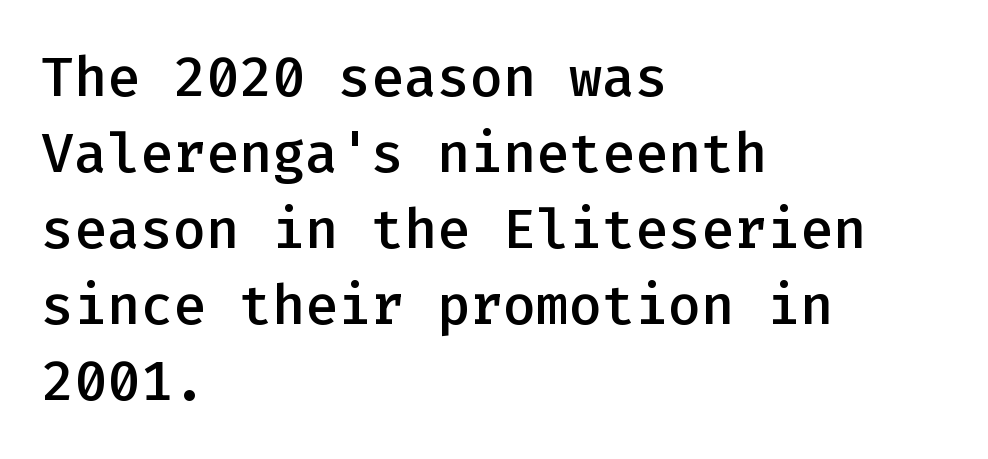
The face used here is a semibold: visibly heavier than regular, lighter than bold. Regular leading. Nothing unusual about the tracking: characters are spaced as the font intends. The gap between lines stays unmarked. What kind of face is this? One without serifs — a sans.
